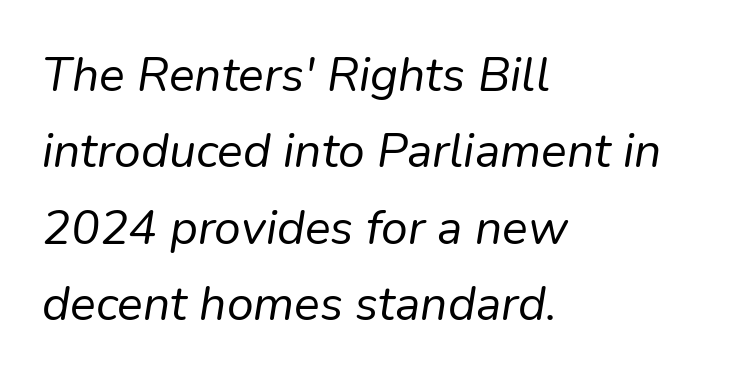
Q: Is the text bold? A: No.
Q: Is the text italic (slanted)? A: Yes, it leans right by about 9 degrees.
Q: Is the text underlined? A: No.
Q: How is the paragraph aligned? A: Left-aligned.
Q: Is the spacing between letters normal or unusually wide? A: Normal.
Q: Is the spacing between lines tight, normal or loose? A: Normal.
Q: Width (condensed, normal, or wide)? A: Normal.
Q: Stroke contrast? A: Low.
Q: x-height? A: Medium.
Q: Monospaced? A: No.
